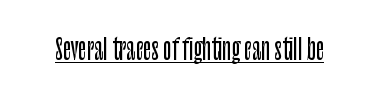
If you drew a line through each stem, it would be perfectly vertical. The face used here appears with an underline applied. Here the designer chose a conventional face with non-uniform glyph widths. Short note: letters normally spaced.
